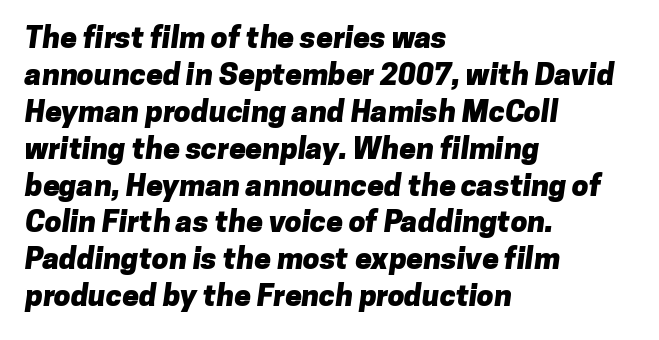
Q: Is the text bold? A: Yes.
Q: Is the typeface a serif or a sans-serif typeface? A: Sans-serif.
Q: Is the text underlined? A: No.
Q: How is the paragraph aligned? A: Left-aligned.
Q: Is the spacing between letters normal or unusually wide? A: Normal.
Q: Width (condensed, normal, or wide)? A: Normal.
Q: Stroke contrast? A: Low.
Q: x-height? A: Medium.
Q: Monospaced? A: No.
